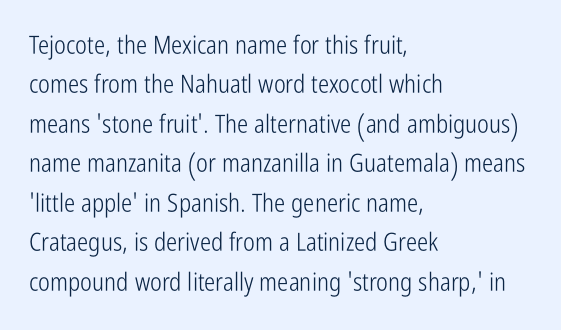
The image shows 25 px text type, upright; set left-aligned, normal line spacing (1.58x), normal letter spacing, not underlined.
